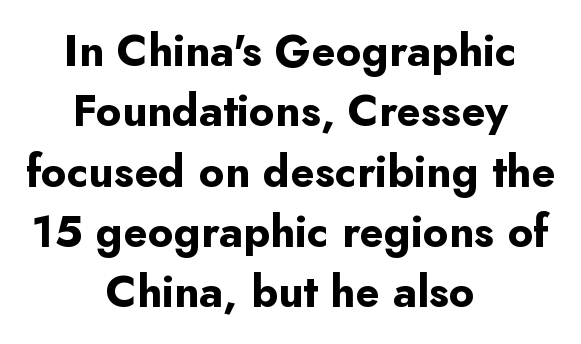
The type is set solid horizontally, with unmodified tracking. Every stem runs plumb, perpendicular to the baseline. If you folded the block vertically in half, each line would mirror itself in length. The rows are spaced the way most documents space them.
